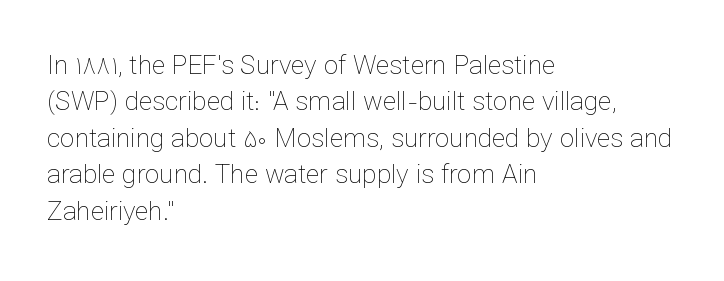
{"italic": "no", "bold": "no", "underline": "no", "align": "left", "line_spacing": "normal", "line_spacing_ratio": 1.4, "letter_spacing": "normal", "letter_spacing_em": 0.0, "glyph_px": 26}
